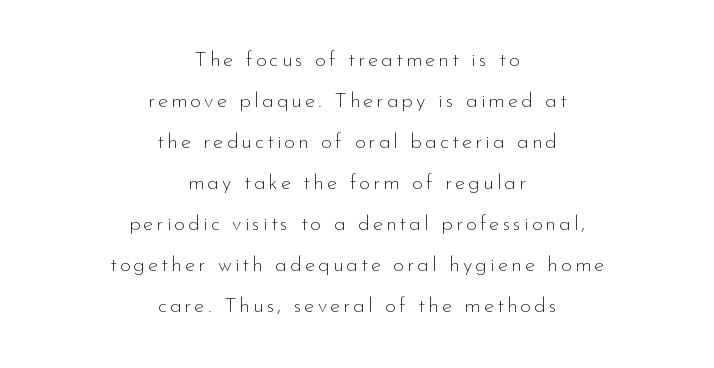
The image shows 21 px text type, upright; set centered, loose line spacing (1.95x), not underlined.
